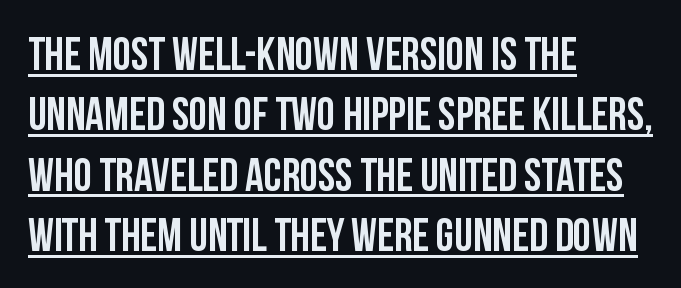
Compared with undecorated copy, this sample adds a rule below the words. The face used here is proportionally spaced, like ordinary book or web type. Look at the bottom of the vertical strokes: they stop flat, with no serifs. The strokes are fattened all the way to bold.
